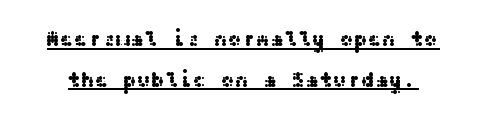
Quick note: interline space is abundant. Italic: no, the glyphs are upright roman. Underlining? Definitely there. Between one letter and the next there's only the usual sliver of space.
